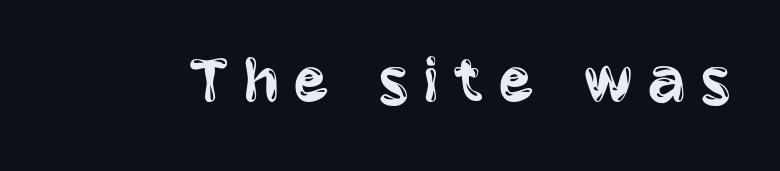
The strip under each line holds only bare page. No chunkiness to these letters — they're not bold. Here the designer chose a conventional face with non-uniform glyph widths. The glyphs in this specimen are sans serif.
